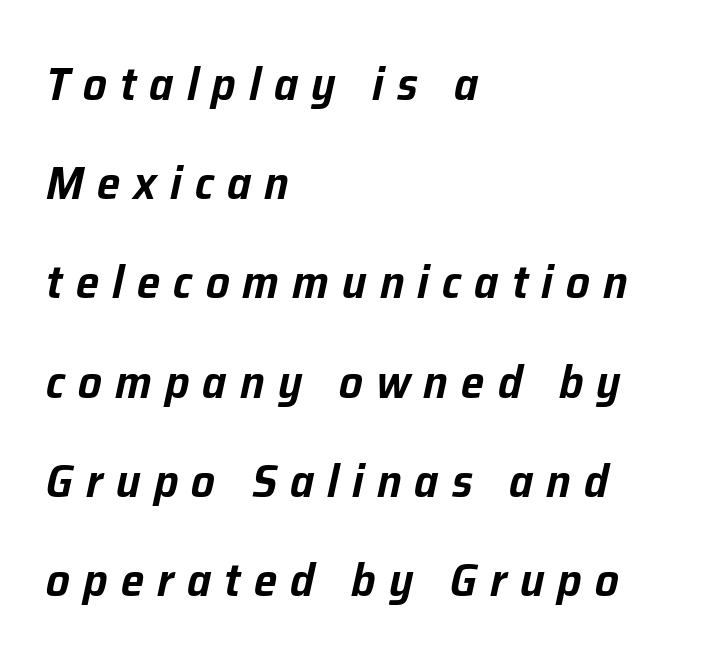
Q: Is the text italic (slanted)? A: Yes, it leans right by about 12 degrees.
Q: Is the text underlined? A: No.
Q: How is the paragraph aligned? A: Left-aligned.
Q: Is the spacing between letters normal or unusually wide? A: Unusually wide.
Q: Is the spacing between lines tight, normal or loose? A: Loose.
Q: Width (condensed, normal, or wide)? A: Normal.
Q: Stroke contrast? A: Low.
Q: x-height? A: Medium.
Q: Monospaced? A: No.
